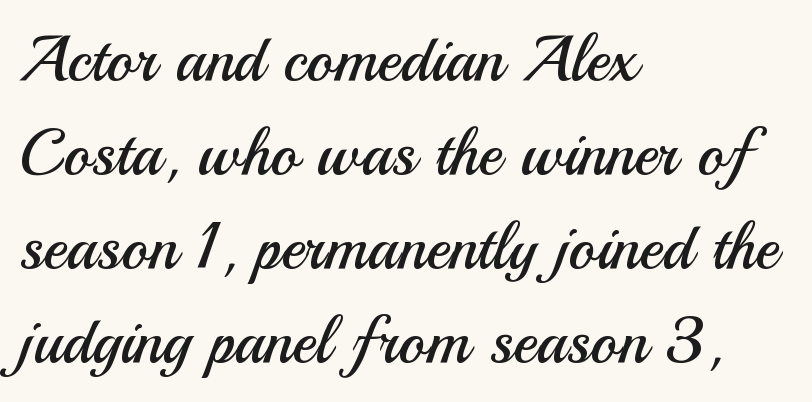
Does the leading feel generous? No, just average. The designer went with a sans here, leaving each stem footless. The cut favours lightness, reaching ordinary text weight at its darkest. The letters sit at their default tracking, neither squeezed nor spread. Descender tails drop into unmarked territory.
